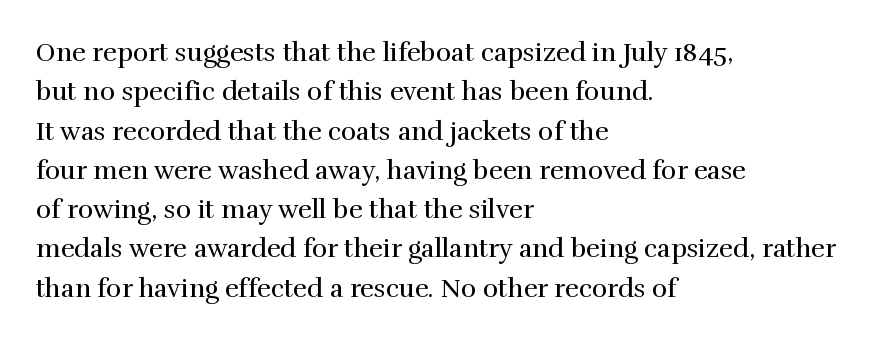
{"italic": "no", "bold": "no", "underline": "no", "align": "left", "line_spacing": "normal", "line_spacing_ratio": 1.51, "letter_spacing": "normal", "letter_spacing_em": 0.0, "glyph_px": 26}
